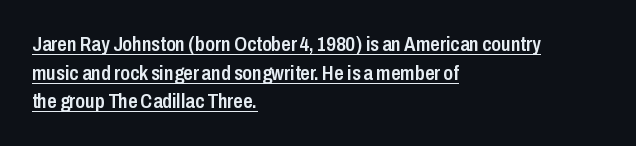
Q: Is the text bold? A: Semi-bold.
Q: Is the text italic (slanted)? A: No, it is upright.
Q: Is the text underlined? A: Yes.
Q: How is the paragraph aligned? A: Left-aligned.
Q: Is the spacing between letters normal or unusually wide? A: Normal.
Q: Is the spacing between lines tight, normal or loose? A: Normal.
